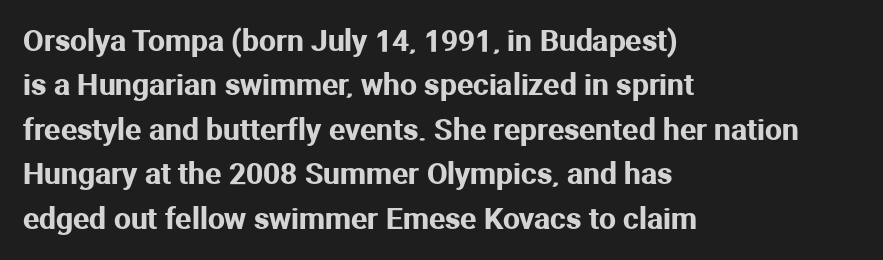
{"serif": "no", "italic": "no", "width": "normal", "stroke_contrast": "medium", "x_height": "medium", "monospaced": "no", "underline": "no", "align": "left", "line_spacing": "normal", "line_spacing_ratio": 1.48, "letter_spacing": "normal", "letter_spacing_em": 0.0, "glyph_px": 30}
